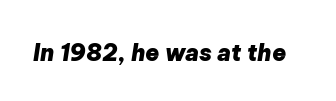
Set as a true bold cut, around the 700 mark. A typesetter would mark this as italic. Anything drawn beneath the words? Only blank space. Default kerning and tracking; the words read as compact shapes.
